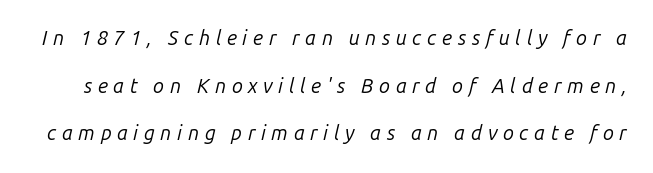
Q: Is the text bold? A: No.
Q: Is the text italic (slanted)? A: Yes, it leans right by about 14 degrees.
Q: Is the text underlined? A: No.
Q: Is the spacing between letters normal or unusually wide? A: Unusually wide.
Q: Is the spacing between lines tight, normal or loose? A: Loose.
